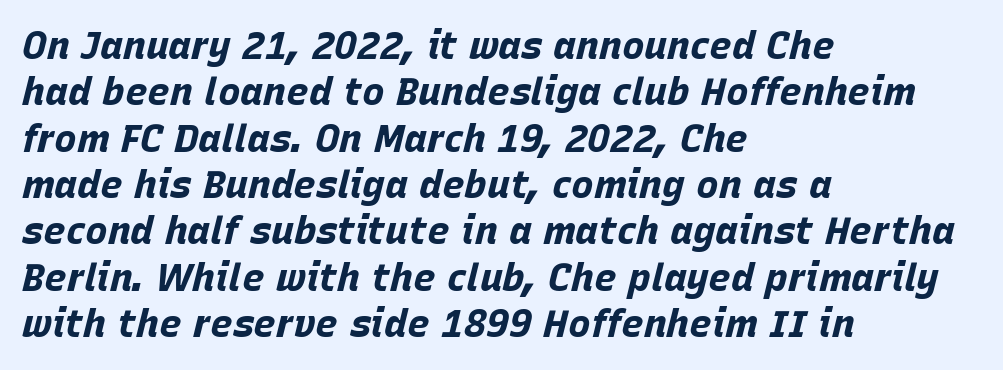
The image shows 38 px bold type, italic (leaning right); set left-aligned, line spacing 1.22x, normal letter spacing, not underlined; low stroke contrast and a large x-height.
